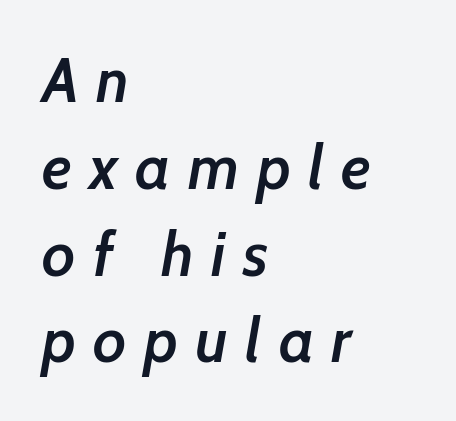
Q: Is the text bold? A: Semi-bold.
Q: Is the text italic (slanted)? A: Yes, it leans right by about 7 degrees.
Q: Is the text underlined? A: No.
Q: How is the paragraph aligned? A: Left-aligned.
Q: Is the spacing between letters normal or unusually wide? A: Unusually wide.
Q: Is the spacing between lines tight, normal or loose? A: Normal.
Q: Width (condensed, normal, or wide)? A: Normal.
Q: Stroke contrast? A: Low.
Q: x-height? A: Medium.
Q: Monospaced? A: No.
